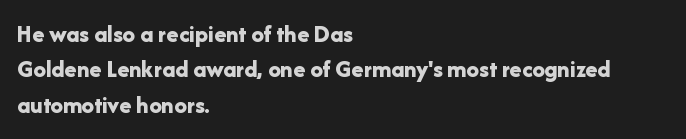
Q: Is the text bold? A: Yes.
Q: Is the text italic (slanted)? A: No, it is upright.
Q: Is the text underlined? A: No.
Q: How is the paragraph aligned? A: Left-aligned.
Q: Is the spacing between letters normal or unusually wide? A: Normal.
Q: Is the spacing between lines tight, normal or loose? A: Normal.
